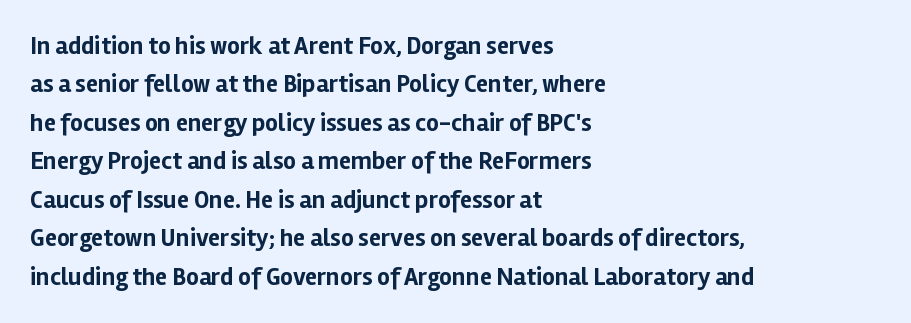
Q: Is the text bold? A: Yes.
Q: Is the text italic (slanted)? A: No, it is upright.
Q: Is the text underlined? A: No.
Q: How is the paragraph aligned? A: Left-aligned.
Q: Is the spacing between letters normal or unusually wide? A: Normal.
Q: Is the spacing between lines tight, normal or loose? A: Normal.
